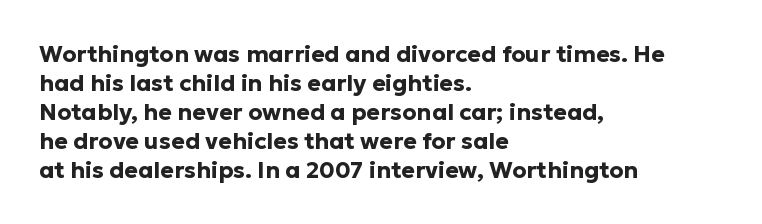
The image shows 23 px bold type, upright; set left-aligned, normal line spacing (1.26x), normal letter spacing, not underlined.
